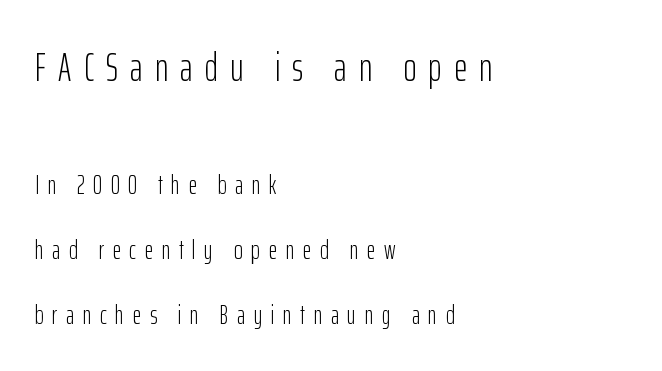
Q: Is the text bold? A: No.
Q: Is the text italic (slanted)? A: No, it is upright.
Q: Is the typeface a serif or a sans-serif typeface? A: Sans-serif.
Q: Is the text underlined? A: No.
Q: How is the paragraph aligned? A: Left-aligned.
Q: Is the spacing between letters normal or unusually wide? A: Unusually wide.
Q: Is the spacing between lines tight, normal or loose? A: Loose.
Q: Which block of text is set in a larger size, the first (top) or the second (bottom)? A: The first (top) one.
Q: Width (condensed, normal, or wide)? A: Condensed.
Q: Stroke contrast? A: Low.
Q: x-height? A: Medium.
Q: Monospaced? A: No.
